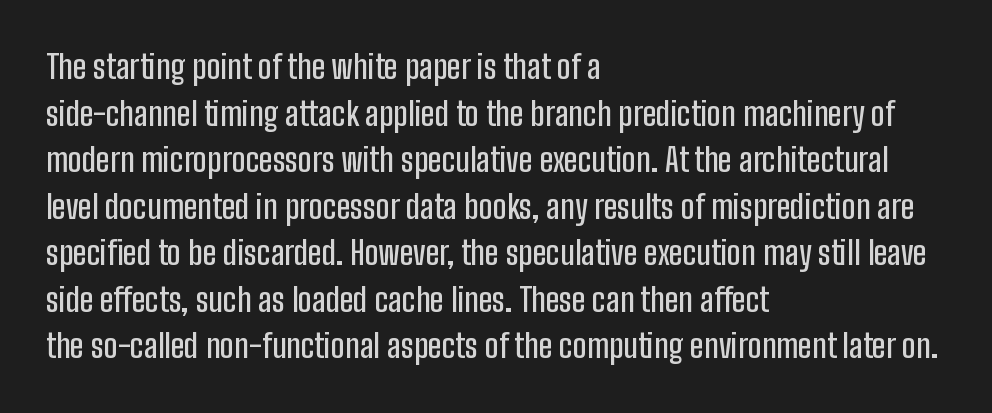
The image shows 33 px condensed sans-serif type, upright; set left-aligned, normal line spacing (1.41x), normal letter spacing, not underlined; low stroke contrast and a medium x-height.
